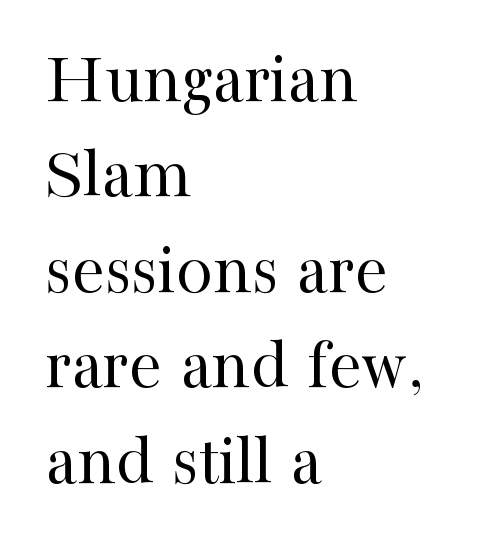
Q: Is the text bold? A: No.
Q: Is the text italic (slanted)? A: No, it is upright.
Q: Is the typeface a serif or a sans-serif typeface? A: Serif.
Q: Is the text underlined? A: No.
Q: How is the paragraph aligned? A: Left-aligned.
Q: Is the spacing between letters normal or unusually wide? A: Normal.
Q: Is the spacing between lines tight, normal or loose? A: Normal.
Q: Width (condensed, normal, or wide)? A: Normal.
Q: Stroke contrast? A: High.
Q: x-height? A: Medium.
Q: Monospaced? A: No.
